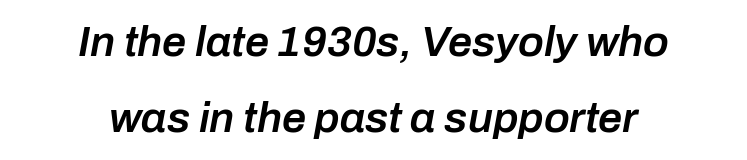
Proportional: the letters do not fall into vertical columns. This is the in-between weight designers call semibold or demi. Glyph-to-glyph distance matches everyday printed text. The whitespace from short lines is split evenly between both sides.
